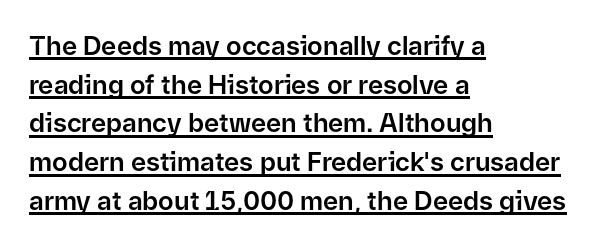
Q: Is the text italic (slanted)? A: No, it is upright.
Q: Is the text underlined? A: Yes.
Q: How is the paragraph aligned? A: Left-aligned.
Q: Is the spacing between letters normal or unusually wide? A: Normal.
Q: Is the spacing between lines tight, normal or loose? A: Normal.
